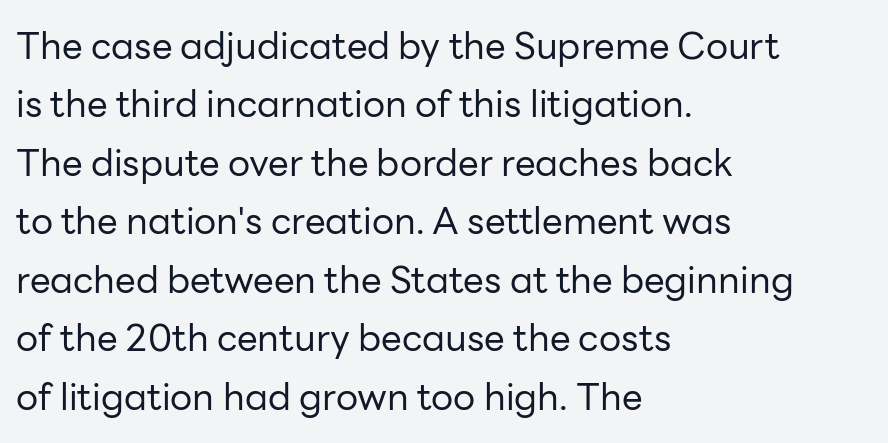
Note the varied advance widths — an 'i' is clearly narrower than an 'm'. A classic flush-left, rag-right setting is used for this passage. Caption: face not bold, strokes unweighted. The passage shown is typeset with a sans-serif family. There is no visible air inserted between adjacent glyphs.
